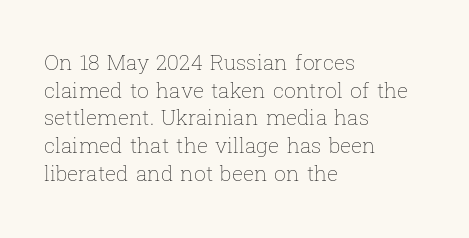
Every stem runs plumb, perpendicular to the baseline. Leftover space on each line is placed entirely after the last word. Check the space under the baseline: it is left empty. This reads as an unemphasized weight, regular at the heaviest. Caption: standard tracking, unaltered.
